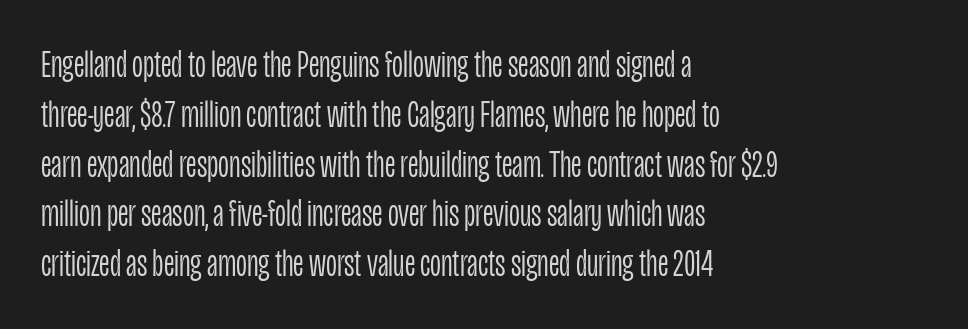
{"serif": "no", "italic": "no", "bold": "no", "weight": "light", "width": "condensed", "stroke_contrast": "low", "x_height": "large", "monospaced": "no", "underline": "no", "align": "left", "line_spacing": "normal", "line_spacing_ratio": 1.31, "letter_spacing": "normal", "letter_spacing_em": 0.0, "glyph_px": 38}
